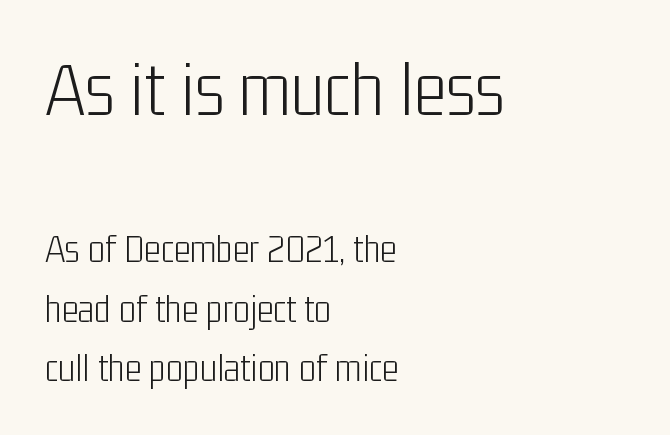
The tracking reads as untouched default to a designer's eye. The designer gave the opening block more size than the closing block. Do the letters lean? They stand straight. The weight tops out at a normal text grade.
